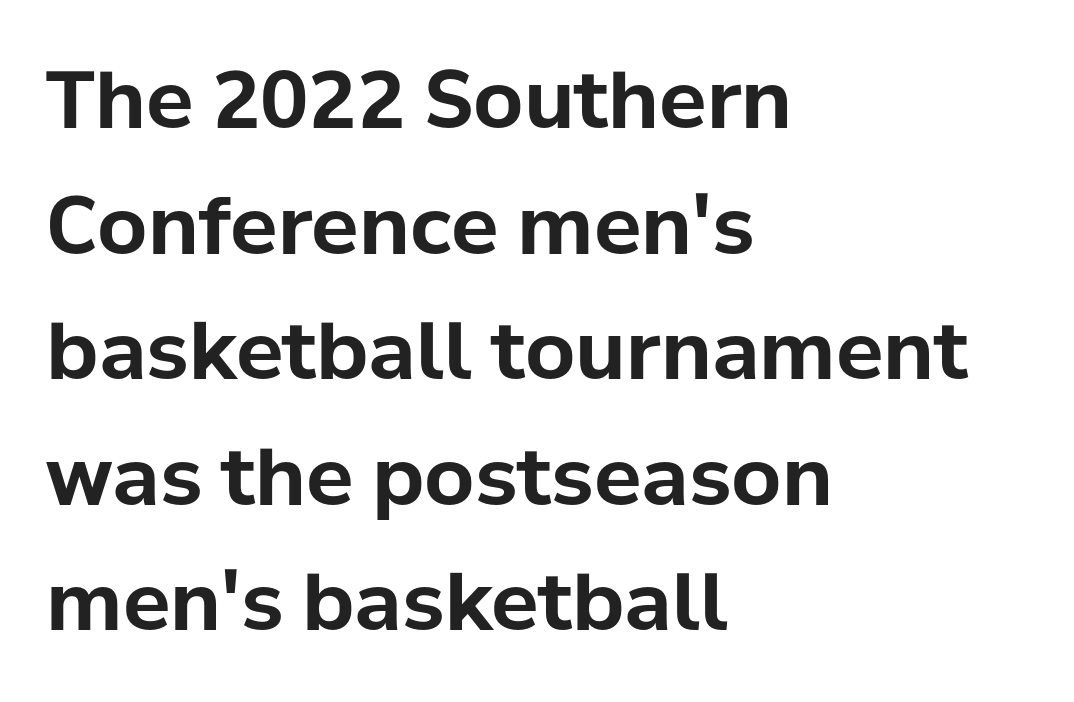
{"serif": "no", "italic": "no", "bold": "yes", "weight": "bold", "width": "normal", "stroke_contrast": "low", "x_height": "medium", "monospaced": "no", "underline": "no", "align": "left", "line_spacing": "normal", "line_spacing_ratio": 1.59, "letter_spacing": "normal", "letter_spacing_em": 0.0, "glyph_px": 79}
